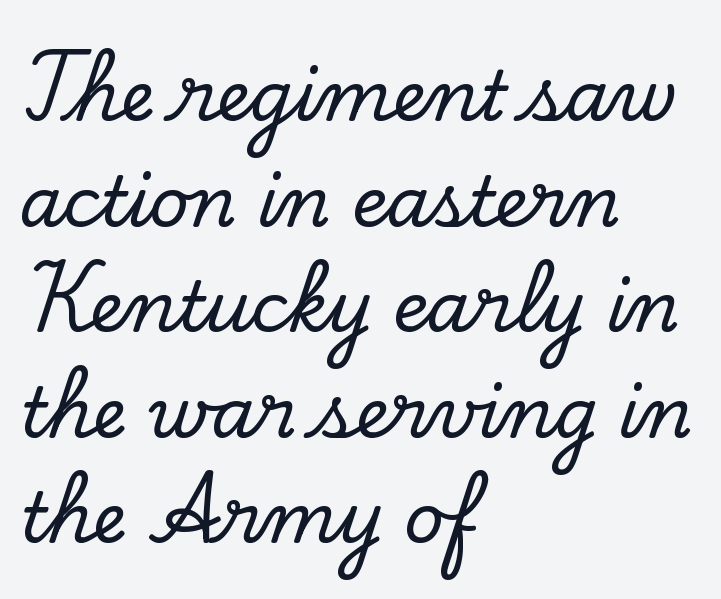
The letters sit at their default tracking, neither squeezed nor spread. The string is rendered with underlining switched off. Here the designer chose a conventional face with non-uniform glyph widths. Examine the stroke ends and you'll spot serifs.
